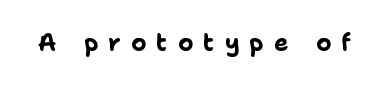
Q: Is the text bold? A: Yes.
Q: Is the text italic (slanted)? A: No, it is upright.
Q: Is the text underlined? A: No.
Q: Is the spacing between letters normal or unusually wide? A: Unusually wide.
